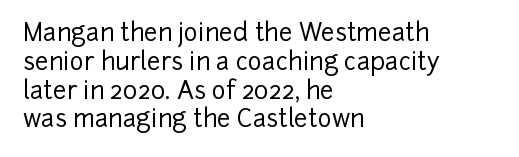
The image shows 24 px text type, upright; set left-aligned, line spacing 1.2x, normal letter spacing, not underlined.
